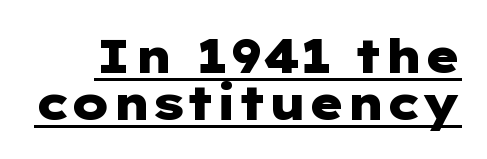
Q: Is the text bold? A: Yes.
Q: Is the text italic (slanted)? A: No, it is upright.
Q: Is the typeface a serif or a sans-serif typeface? A: Sans-serif.
Q: Is the text underlined? A: Yes.
Q: Is the spacing between letters normal or unusually wide? A: Normal.
Q: Is the spacing between lines tight, normal or loose? A: Tight.
Q: Width (condensed, normal, or wide)? A: Wide.
Q: Stroke contrast? A: Low.
Q: x-height? A: Medium.
